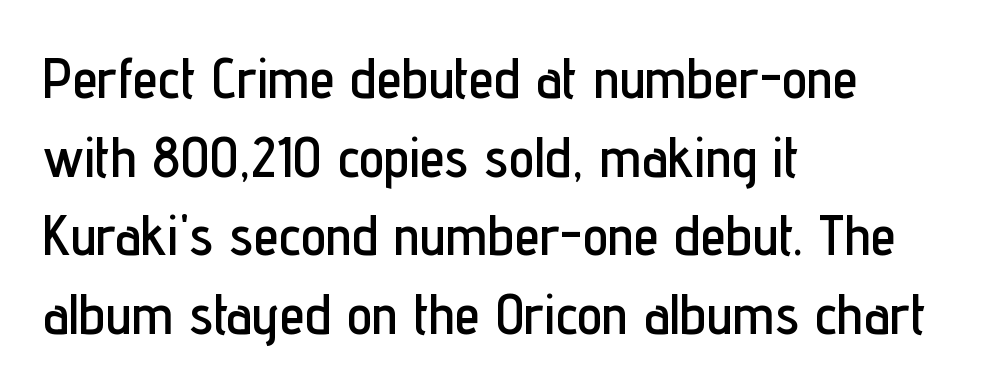
{"serif": "no", "italic": "no", "width": "condensed", "stroke_contrast": "low", "x_height": "medium", "monospaced": "no", "underline": "no", "align": "left", "line_spacing": "normal", "line_spacing_ratio": 1.38, "letter_spacing": "normal", "letter_spacing_em": 0.0, "glyph_px": 57}
